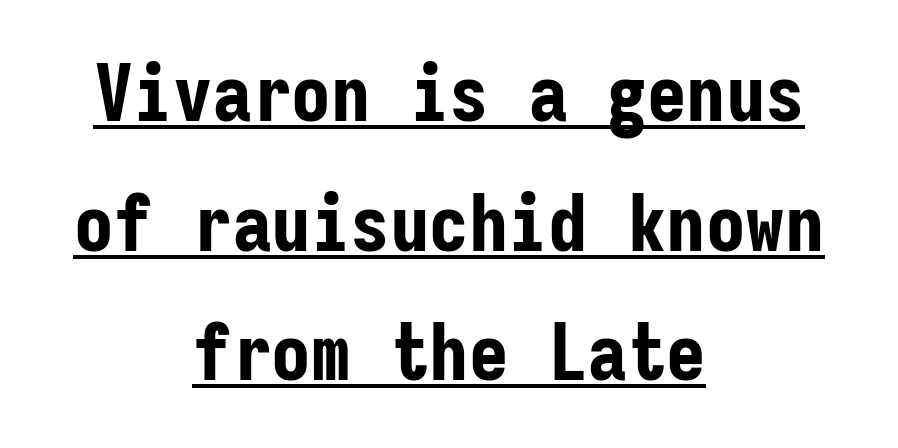
Q: Is the text bold? A: Yes.
Q: Is the text italic (slanted)? A: No, it is upright.
Q: Is the typeface a serif or a sans-serif typeface? A: Sans-serif.
Q: Is the text underlined? A: Yes.
Q: How is the paragraph aligned? A: Centered.
Q: Is the spacing between letters normal or unusually wide? A: Normal.
Q: Is the spacing between lines tight, normal or loose? A: Normal.
Q: Width (condensed, normal, or wide)? A: Condensed.
Q: Stroke contrast? A: Low.
Q: x-height? A: Medium.
Q: Monospaced? A: Yes.
